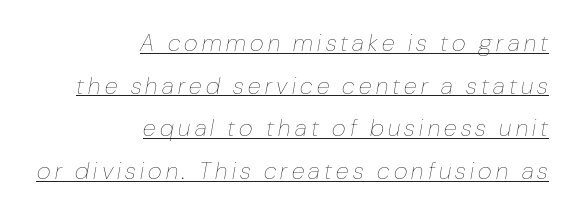
{"italic": "yes", "lean": "right", "slant_degrees": 10, "bold": "no", "underline": "yes", "align": "right", "line_spacing_ratio": 1.78, "glyph_px": 24}
